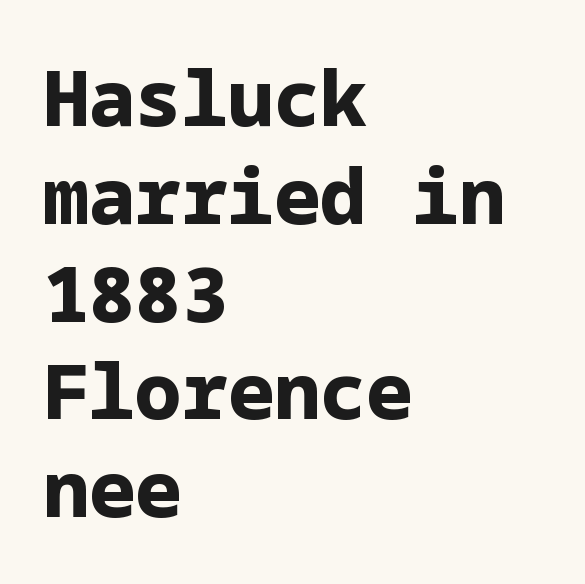
The image shows 77 px bold sans-serif type, upright; set left-aligned, normal line spacing (1.27x), normal letter spacing, not underlined; low stroke contrast and a medium x-height.
